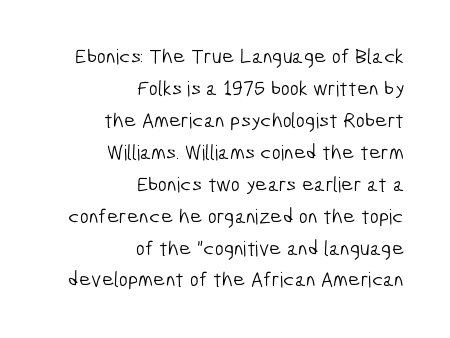
Q: Is the text bold? A: No.
Q: Is the text underlined? A: No.
Q: How is the paragraph aligned? A: Right-aligned.
Q: Is the spacing between letters normal or unusually wide? A: Normal.
Q: Is the spacing between lines tight, normal or loose? A: Normal.
